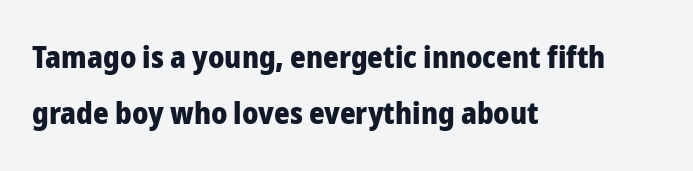
Horizontal alignment here is leftward, the default for most running prose. Caption: standard tracking, unaltered. What weight is shown? A full bold with thick strokes. Unlike italic type, these characters show no tilt at all. This sample has the flowing, uneven cadence of proportional lettering. This sample uses a sans-serif face.
